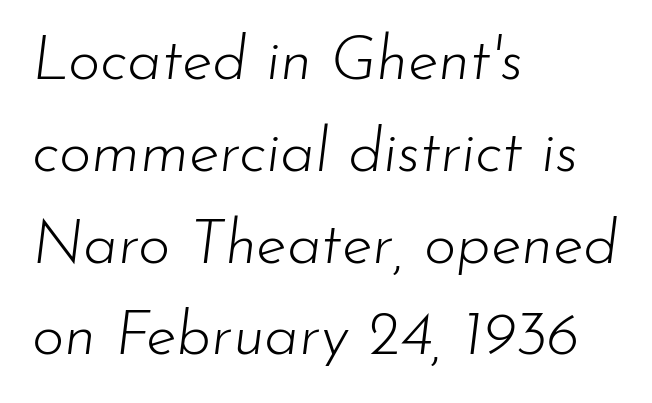
In terms of letterspacing, this is plain default setting. Varying glyph widths throughout — classic text-font behaviour. Just letters on the line, the space beneath them empty. Caption: multi-line text, flush left, ragged right.
